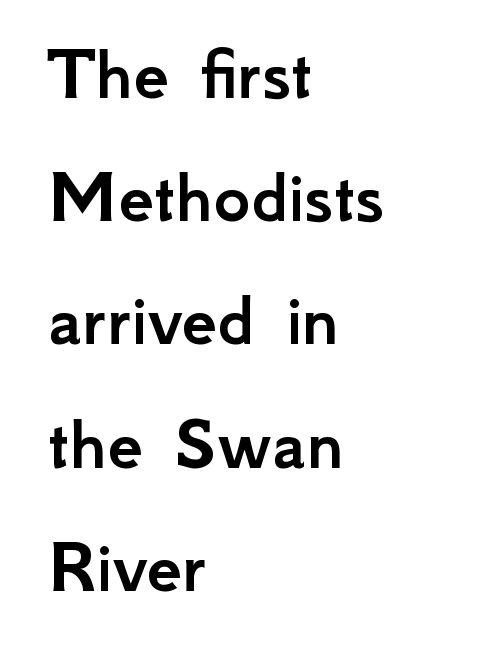
The image shows 79 px sans-serif type, upright; set left-aligned, normal line spacing (1.56x), normal letter spacing, not underlined; low stroke contrast and a small x-height.
